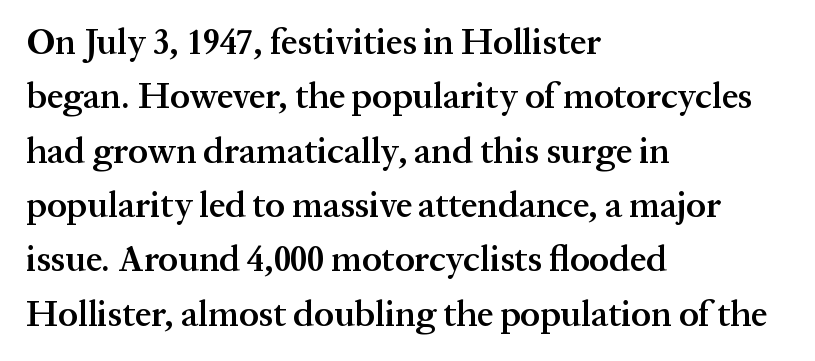
{"serif": "yes", "italic": "no", "bold": "semi", "weight": "semibold", "width": "normal", "stroke_contrast": "medium", "x_height": "medium", "monospaced": "no", "underline": "no", "align": "left", "line_spacing": "normal", "line_spacing_ratio": 1.51, "letter_spacing": "normal", "letter_spacing_em": 0.0, "glyph_px": 36}
